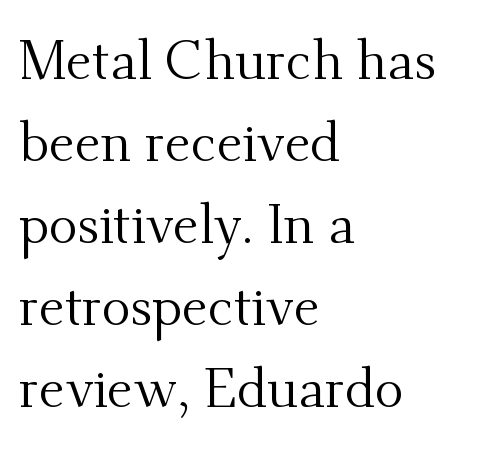
Q: Is the text bold? A: No.
Q: Is the text italic (slanted)? A: No, it is upright.
Q: Is the typeface a serif or a sans-serif typeface? A: Serif.
Q: Is the text underlined? A: No.
Q: How is the paragraph aligned? A: Left-aligned.
Q: Is the spacing between letters normal or unusually wide? A: Normal.
Q: Is the spacing between lines tight, normal or loose? A: Normal.
Q: Width (condensed, normal, or wide)? A: Normal.
Q: Stroke contrast? A: Medium.
Q: x-height? A: Small.
Q: Monospaced? A: No.
